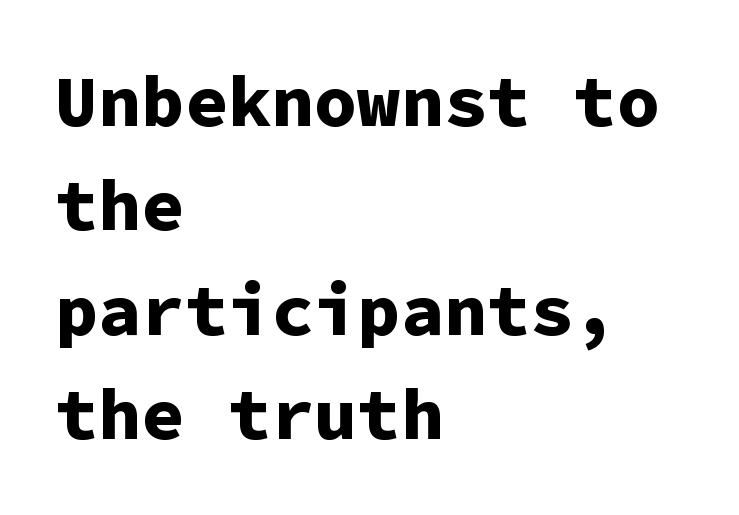
{"serif": "no", "italic": "no", "bold": "yes", "weight": "bold", "width": "normal", "stroke_contrast": "low", "x_height": "medium", "monospaced": "yes", "underline": "no", "align": "left", "line_spacing": "normal", "line_spacing_ratio": 1.45, "letter_spacing": "normal", "letter_spacing_em": 0.0, "glyph_px": 72}
